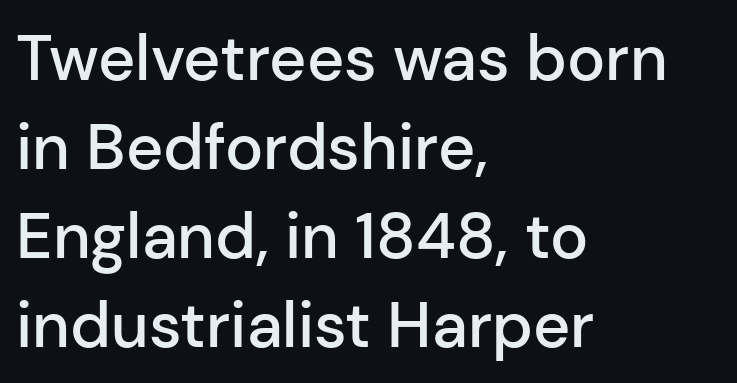
There is no visible air inserted between adjacent glyphs. Notice how the passage keeps a crisp vertical edge on the left only. Regarding leading, the lines here are spaced in the standard way. Underline: absent. I'd describe the lettering as semibold — firm but not a full bold.
